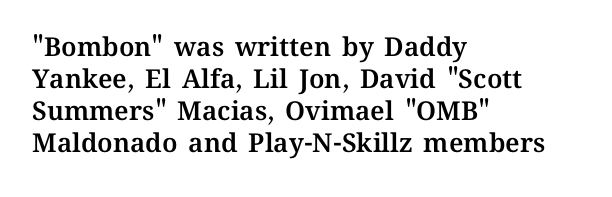
Q: Is the text italic (slanted)? A: No, it is upright.
Q: Is the text underlined? A: No.
Q: How is the paragraph aligned? A: Left-aligned.
Q: Is the spacing between letters normal or unusually wide? A: Normal.
